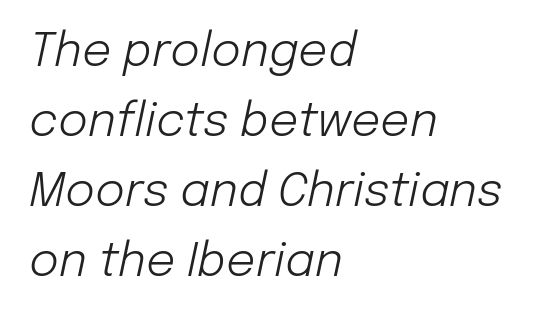
Q: Is the text bold? A: No.
Q: Is the text italic (slanted)? A: Yes, it leans right by about 12 degrees.
Q: Is the text underlined? A: No.
Q: How is the paragraph aligned? A: Left-aligned.
Q: Is the spacing between letters normal or unusually wide? A: Normal.
Q: Is the spacing between lines tight, normal or loose? A: Normal.
Q: Width (condensed, normal, or wide)? A: Normal.
Q: Stroke contrast? A: Low.
Q: x-height? A: Medium.
Q: Monospaced? A: No.
